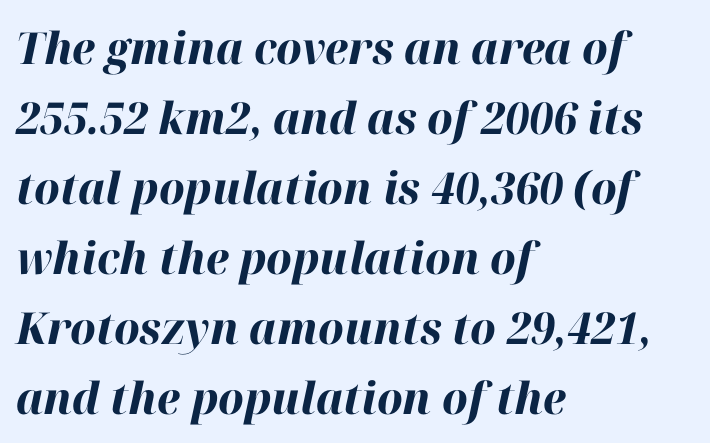
Does the copy run flush right? No — it runs flush left. Tall strokes in this sample are angled rather than plumb. Does extra space separate the letters? No, they use regular spacing. Honestly, the row spacing looks completely unremarkable.
